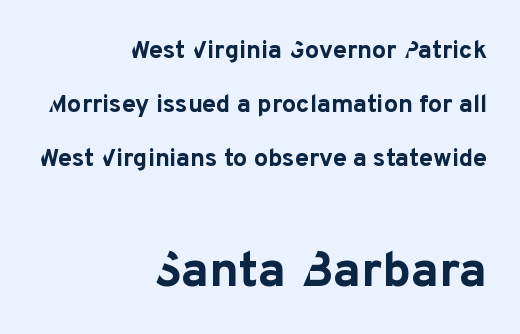
{"serif": "no", "italic": "no", "bold": "yes", "weight": "bold", "width": "normal", "stroke_contrast": "low", "x_height": "medium", "monospaced": "no", "underline": "no", "align": "right", "line_spacing": "loose", "line_spacing_ratio": 2.17, "letter_spacing": "normal", "letter_spacing_em": 0.0, "larger_block": "second", "size_ratio": 2.0, "glyph_px": 50}
